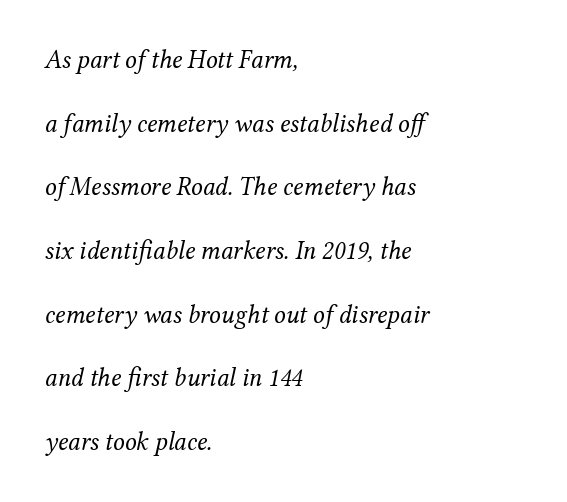
A quiet, ordinary-to-light weight characterises the typeface. Loosely led — the rows are spread out. The space directly below the letters is spotless. You can tell it's italic because the verticals aren't actually vertical. This rendering uses left alignment, leaving the right contour irregular. Characters follow at the spacing the type designer built in.
